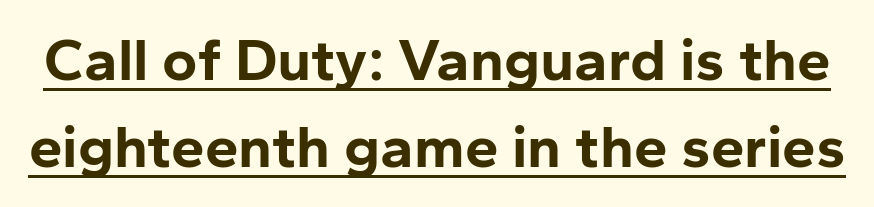
{"serif": "no", "italic": "no", "bold": "yes", "weight": "bold", "width": "normal", "stroke_contrast": "low", "x_height": "medium", "monospaced": "no", "underline": "yes", "line_spacing": "normal", "line_spacing_ratio": 1.45, "letter_spacing": "normal", "letter_spacing_em": 0.0, "glyph_px": 60}
